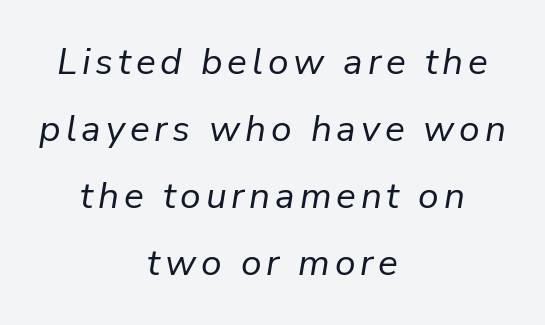
{"italic": "yes", "lean": "right", "slant_degrees": 9, "bold": "no", "weight": "regular", "width": "normal", "stroke_contrast": "low", "x_height": "medium", "monospaced": "no", "underline": "no", "align": "center", "line_spacing_ratio": 1.81, "glyph_px": 37}
